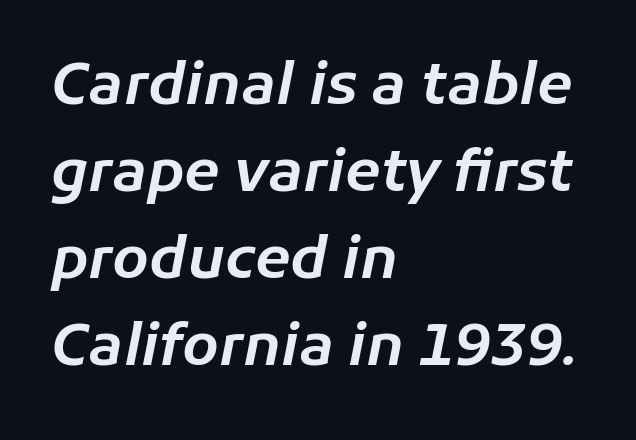
{"italic": "yes", "lean": "right", "slant_degrees": 11, "width": "normal", "stroke_contrast": "low", "x_height": "medium", "monospaced": "no", "underline": "no", "align": "left", "line_spacing": "normal", "line_spacing_ratio": 1.5, "letter_spacing": "normal", "letter_spacing_em": 0.0, "glyph_px": 58}
